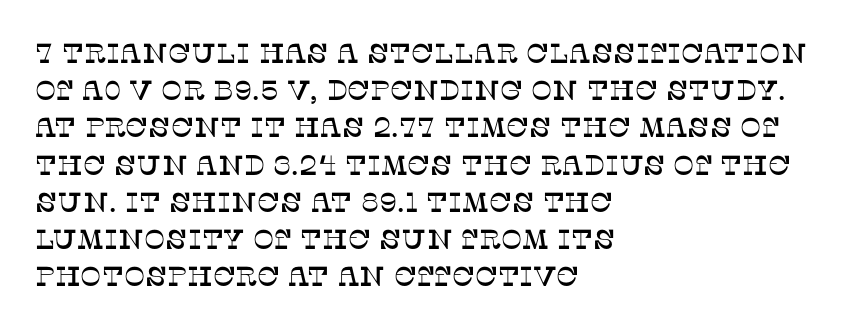
This sample has the flowing, uneven cadence of proportional lettering. The passage shown stacks its lines at a standard gap. Check the space under the baseline: it is left empty. The font family rendered here belongs to the serif group.
